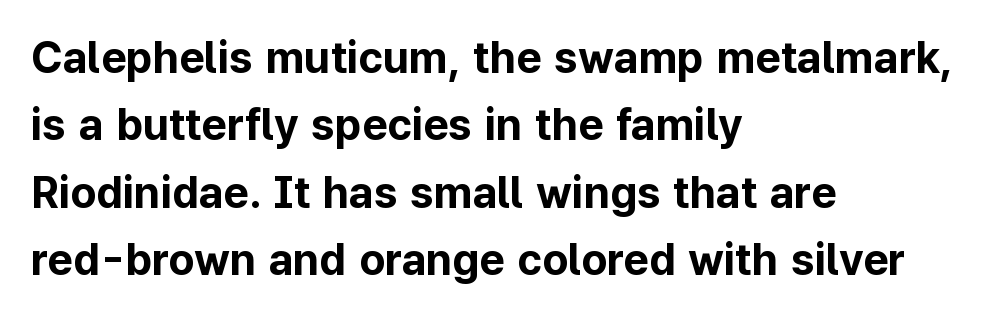
This sample has the flowing, uneven cadence of proportional lettering. How heavy is the stroke? Heavy — this is a bold. Descenders hang freely into open space. Unlike italic type, these characters show no tilt at all.
